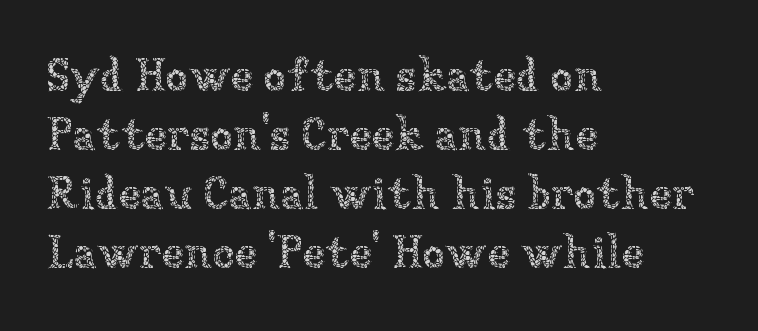
{"italic": "no", "bold": "no", "weight": "thin", "width": "normal", "stroke_contrast": "low", "x_height": "medium", "monospaced": "no", "underline": "no", "align": "left", "line_spacing": "normal", "line_spacing_ratio": 1.28, "letter_spacing": "normal", "letter_spacing_em": 0.0, "glyph_px": 46}
